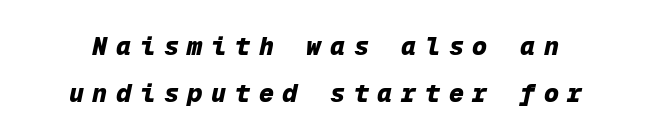
{"italic": "yes", "lean": "right", "slant_degrees": 12, "bold": "yes", "underline": "no", "line_spacing": "loose", "line_spacing_ratio": 1.9, "letter_spacing": "wide", "letter_spacing_em": 0.35, "glyph_px": 25}
